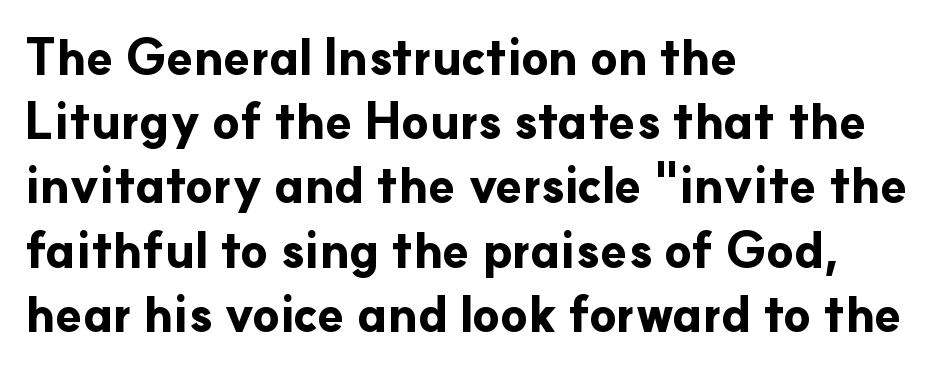
Q: Is the text bold? A: Yes.
Q: Is the text italic (slanted)? A: No, it is upright.
Q: Is the typeface a serif or a sans-serif typeface? A: Sans-serif.
Q: Is the text underlined? A: No.
Q: How is the paragraph aligned? A: Left-aligned.
Q: Is the spacing between letters normal or unusually wide? A: Normal.
Q: Is the spacing between lines tight, normal or loose? A: Normal.
Q: Width (condensed, normal, or wide)? A: Normal.
Q: Stroke contrast? A: Low.
Q: x-height? A: Small.
Q: Monospaced? A: No.
